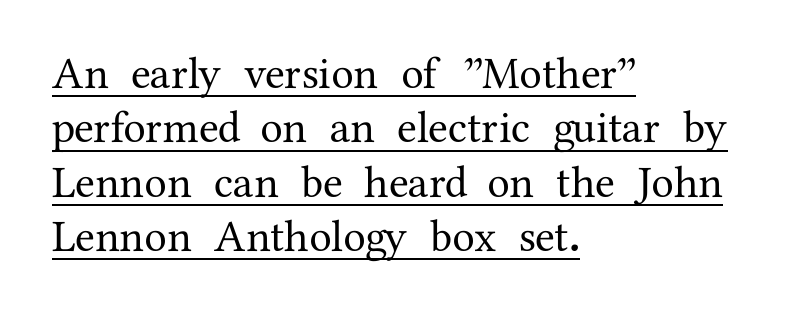
Q: Is the text italic (slanted)? A: No, it is upright.
Q: Is the typeface a serif or a sans-serif typeface? A: Serif.
Q: Is the text underlined? A: Yes.
Q: How is the paragraph aligned? A: Left-aligned.
Q: Is the spacing between letters normal or unusually wide? A: Normal.
Q: Width (condensed, normal, or wide)? A: Normal.
Q: Stroke contrast? A: Medium.
Q: x-height? A: Medium.
Q: Monospaced? A: No.
